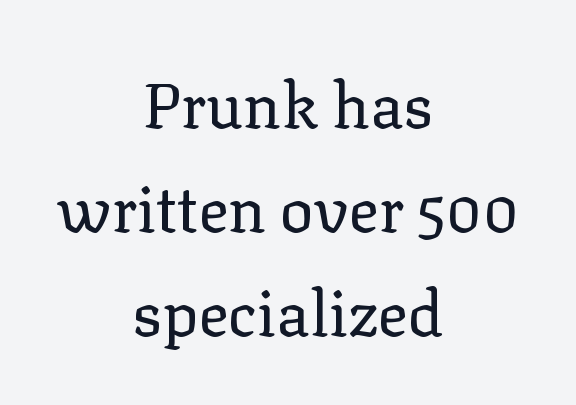
Leading: standard. This sample is center-justified, so both line endings float freely. The type is set solid horizontally, with unmodified tracking. The letters carry serifs — small finishing strokes at the ends of their stems. It's the straight-up-and-down kind of type.
